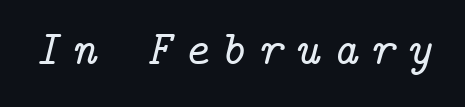
Q: Is the text italic (slanted)? A: Yes, it leans right by about 14 degrees.
Q: Is the typeface a serif or a sans-serif typeface? A: Serif.
Q: Is the text underlined? A: No.
Q: Is the spacing between letters normal or unusually wide? A: Unusually wide.
Q: Width (condensed, normal, or wide)? A: Normal.
Q: Stroke contrast? A: Low.
Q: x-height? A: Medium.
